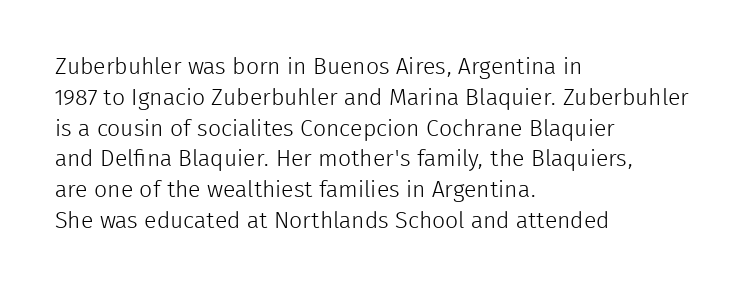
Q: Is the text bold? A: No.
Q: Is the text italic (slanted)? A: No, it is upright.
Q: Is the text underlined? A: No.
Q: How is the paragraph aligned? A: Left-aligned.
Q: Is the spacing between letters normal or unusually wide? A: Normal.
Q: Is the spacing between lines tight, normal or loose? A: Normal.
